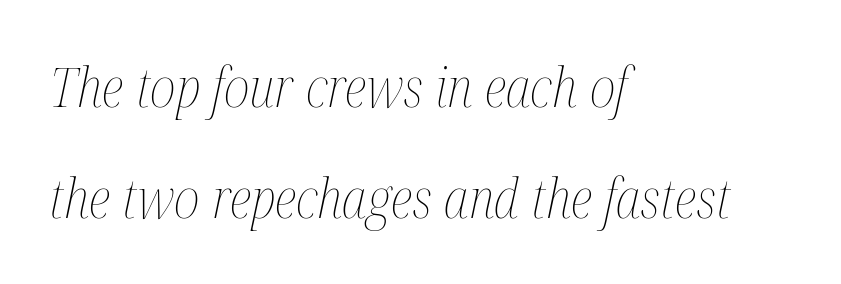
{"italic": "yes", "lean": "right", "slant_degrees": 12, "bold": "no", "weight": "thin", "width": "condensed", "stroke_contrast": "medium", "x_height": "medium", "monospaced": "no", "underline": "no", "align": "left", "line_spacing": "loose", "line_spacing_ratio": 2.06, "letter_spacing": "normal", "letter_spacing_em": 0.0, "glyph_px": 54}
